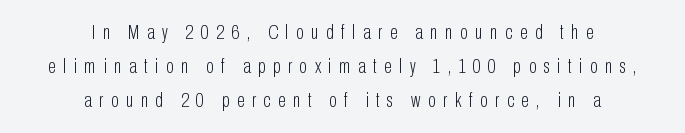
Q: Is the text bold? A: No.
Q: Is the text italic (slanted)? A: No, it is upright.
Q: Is the text underlined? A: No.
Q: How is the paragraph aligned? A: Centered.
Q: Is the spacing between letters normal or unusually wide? A: Unusually wide.
Q: Is the spacing between lines tight, normal or loose? A: Normal.
